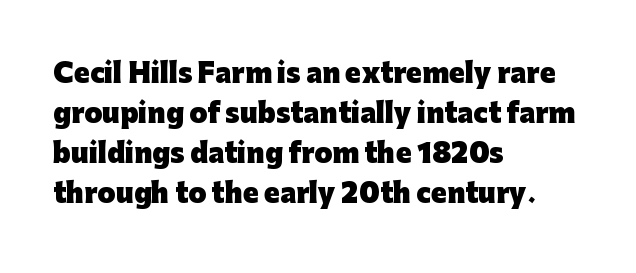
{"italic": "no", "bold": "yes", "underline": "no", "align": "left", "line_spacing": "normal", "line_spacing_ratio": 1.54, "letter_spacing": "normal", "letter_spacing_em": 0.0, "glyph_px": 26}
